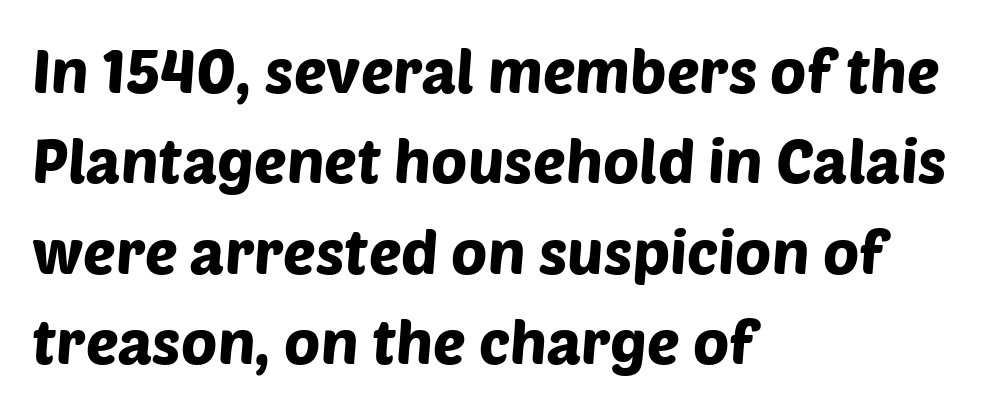
{"serif": "no", "width": "normal", "stroke_contrast": "low", "x_height": "large", "monospaced": "no", "underline": "no", "align": "left", "line_spacing": "normal", "line_spacing_ratio": 1.48, "letter_spacing": "normal", "letter_spacing_em": 0.0, "glyph_px": 61}
